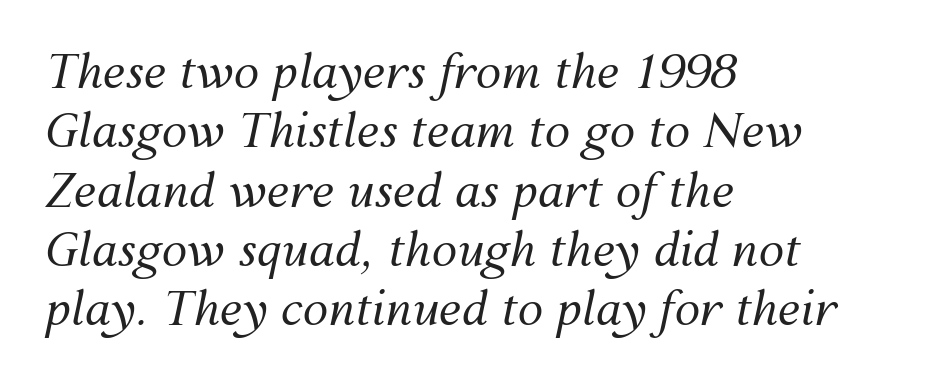
{"italic": "yes", "lean": "right", "slant_degrees": 12, "bold": "no", "weight": "regular", "width": "normal", "stroke_contrast": "medium", "x_height": "medium", "monospaced": "no", "underline": "no", "align": "left", "line_spacing": "normal", "line_spacing_ratio": 1.29, "letter_spacing": "normal", "letter_spacing_em": 0.0, "glyph_px": 46}
